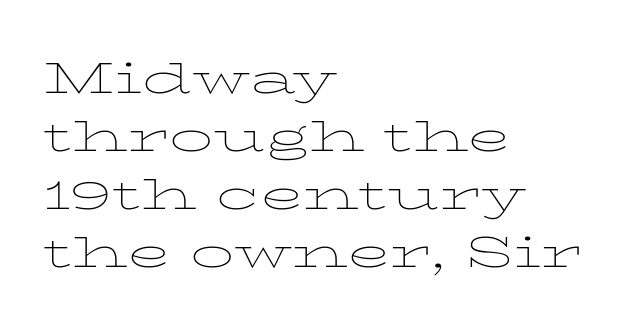
{"serif": "yes", "italic": "no", "bold": "no", "weight": "thin", "width": "wide", "stroke_contrast": "low", "x_height": "medium", "monospaced": "no", "underline": "no", "align": "left", "line_spacing": "normal", "line_spacing_ratio": 1.32, "letter_spacing": "normal", "letter_spacing_em": 0.0, "glyph_px": 44}
